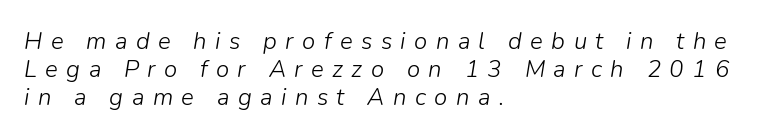
The horizontal fit of the characters is loose and conspicuously gappy. The specimen reads as italic at a glance. Underline: absent. Typeset ragged right — the left edge is the straight one. The cut favours lightness, reaching ordinary text weight at its darkest.
